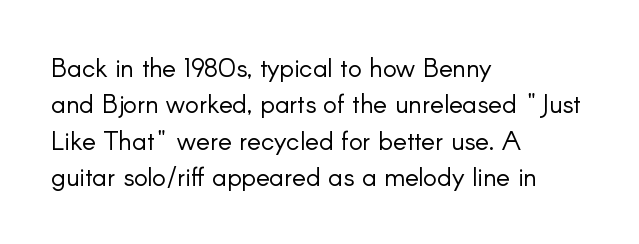
{"italic": "no", "bold": "no", "underline": "no", "align": "left", "line_spacing": "normal", "line_spacing_ratio": 1.4, "letter_spacing": "normal", "letter_spacing_em": 0.0, "glyph_px": 26}
